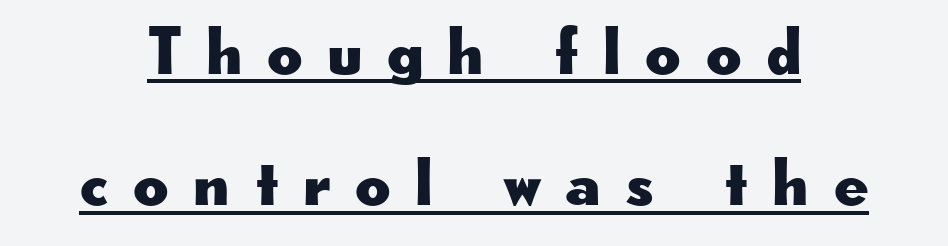
Q: Is the text italic (slanted)? A: No, it is upright.
Q: Is the typeface a serif or a sans-serif typeface? A: Sans-serif.
Q: Is the text underlined? A: Yes.
Q: Is the spacing between letters normal or unusually wide? A: Unusually wide.
Q: Is the spacing between lines tight, normal or loose? A: Loose.
Q: Width (condensed, normal, or wide)? A: Wide.
Q: Stroke contrast? A: Low.
Q: x-height? A: Small.
Q: Monospaced? A: No.
